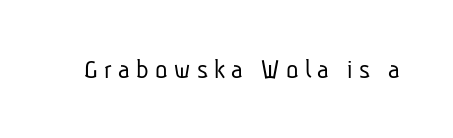
Tracking value appears strongly positive — letters spread wide. Observe the absence of serifs on each vertical stroke in this sample. Glance below the letters and you will spot only blank space. Ink coverage per letter is moderate at most. A typesetter would call this proportional, since set widths differ per character.
